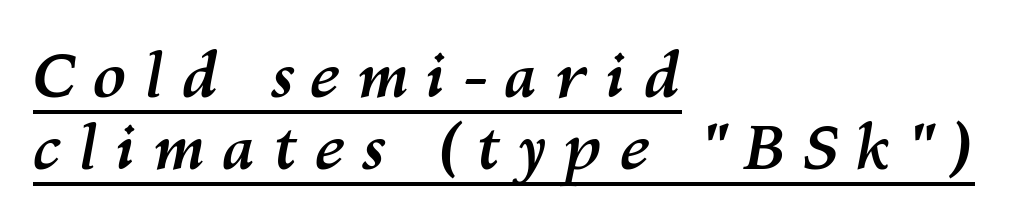
{"italic": "yes", "lean": "right", "slant_degrees": 10, "bold": "yes", "weight": "semibold", "width": "normal", "stroke_contrast": "medium", "x_height": "medium", "monospaced": "no", "underline": "yes", "align": "left", "line_spacing_ratio": 1.16, "letter_spacing": "wide", "letter_spacing_em": 0.27, "glyph_px": 62}
